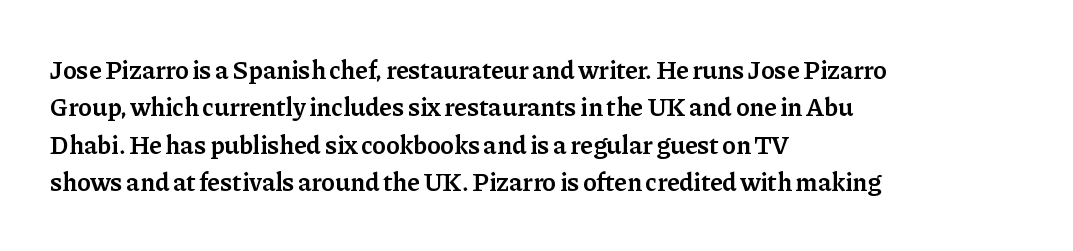
{"italic": "no", "bold": "semi", "underline": "no", "align": "left", "line_spacing": "normal", "line_spacing_ratio": 1.44, "letter_spacing": "normal", "letter_spacing_em": 0.0, "glyph_px": 26}
